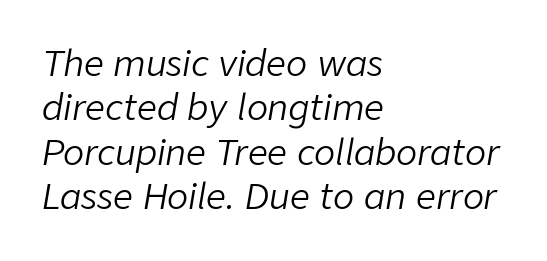
Posture: slanted. The words here are not underlined. This sample uses plain, unmodified letter spacing. Line beginnings align vertically; line endings do not.
